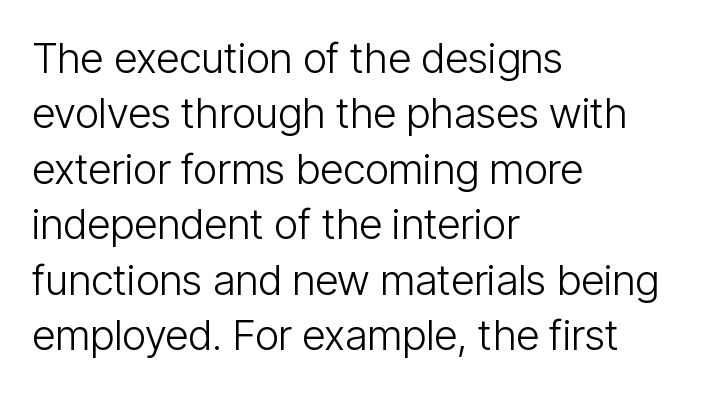
The image shows 42 px light, condensed sans-serif type, upright; set left-aligned, normal line spacing (1.32x), normal letter spacing, not underlined; low stroke contrast and a medium x-height.
